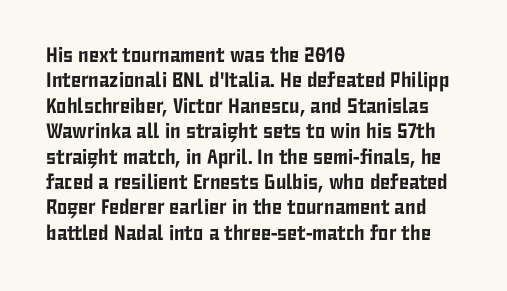
{"italic": "no", "underline": "no", "align": "left", "line_spacing_ratio": 1.21, "letter_spacing": "normal", "letter_spacing_em": 0.0, "glyph_px": 21}
